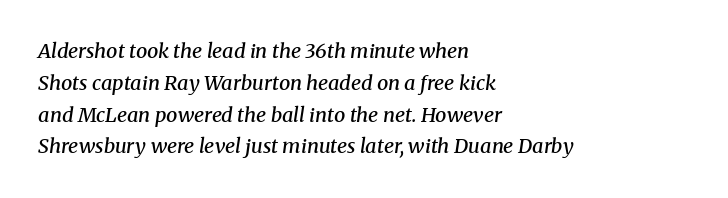
The sample has been set in demibold, a notch under bold. Interline gaps are of average width in this sample. Leftover space on each line is placed entirely after the last word. The axis of the letterforms is tilted away from vertical.
